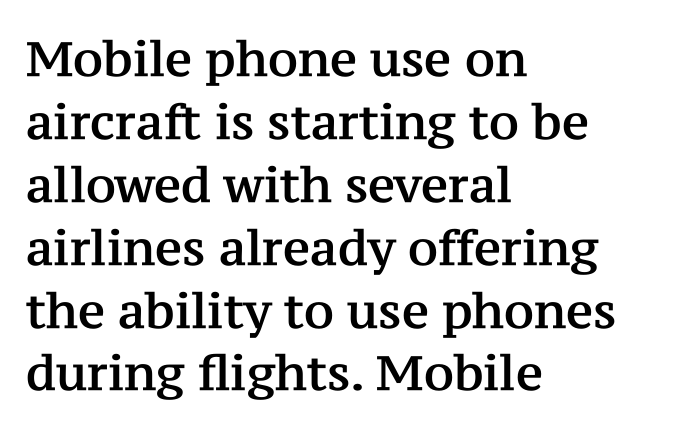
{"serif": "yes", "italic": "no", "width": "normal", "stroke_contrast": "medium", "x_height": "medium", "monospaced": "no", "underline": "no", "align": "left", "line_spacing": "normal", "line_spacing_ratio": 1.31, "letter_spacing": "normal", "letter_spacing_em": 0.0, "glyph_px": 48}
